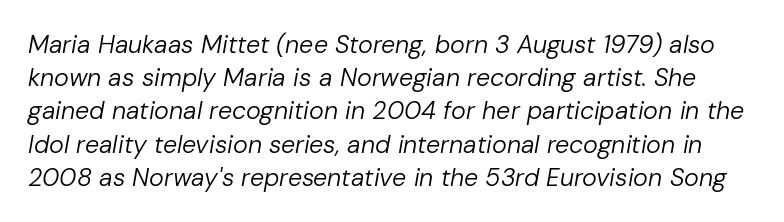
Q: Is the text bold? A: No.
Q: Is the text italic (slanted)? A: Yes, it leans right by about 10 degrees.
Q: Is the text underlined? A: No.
Q: Is the spacing between letters normal or unusually wide? A: Normal.
Q: Is the spacing between lines tight, normal or loose? A: Normal.
